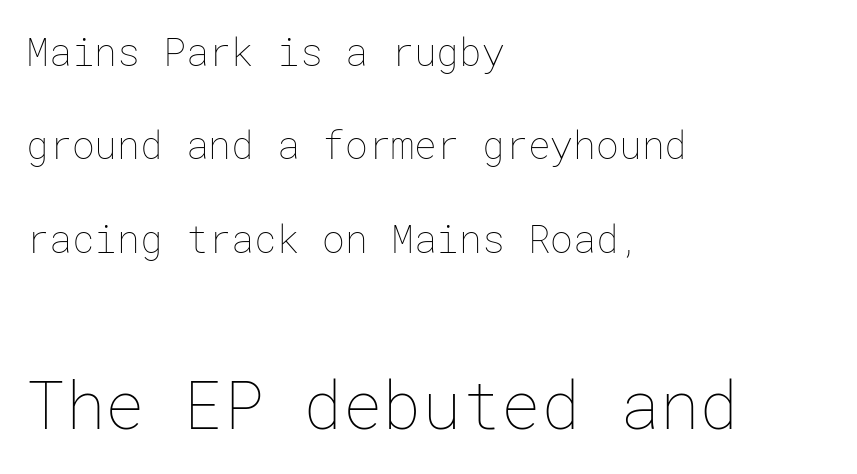
Tracking here is standard; glyphs follow each other at the usual distance. Size hierarchy here favors the trailing block over the leading one. Words float on clear page, feet unadorned. Vertical strokes here are truly vertical. These lines are set flush left with a ragged right edge.
